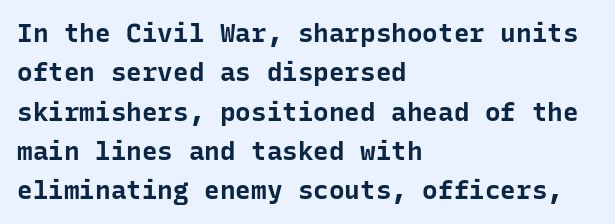
Q: Is the text bold? A: Yes.
Q: Is the text italic (slanted)? A: No, it is upright.
Q: Is the text underlined? A: No.
Q: How is the paragraph aligned? A: Left-aligned.
Q: Is the spacing between letters normal or unusually wide? A: Normal.
Q: Is the spacing between lines tight, normal or loose? A: Normal.
